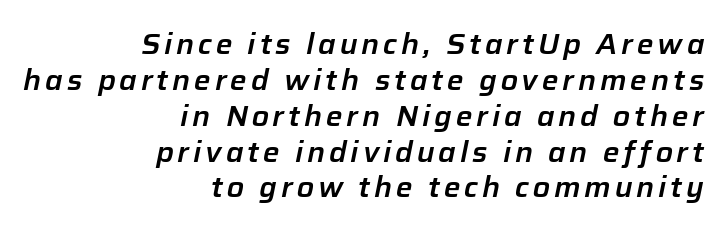
The image shows 28 px text type, italic (leaning right); set right-aligned, normal line spacing (1.28x), not underlined; low stroke contrast and a medium x-height.
